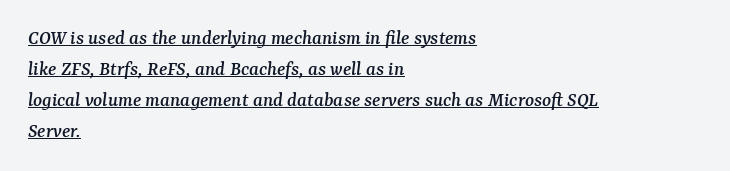
This rendering uses left alignment, leaving the right contour irregular. The typography opts for an oblique posture over an upright one. Does the leading feel generous? No, just average. Default kerning and tracking; the words read as compact shapes. You can see a thin bar hugging the bottom of the glyphs.
